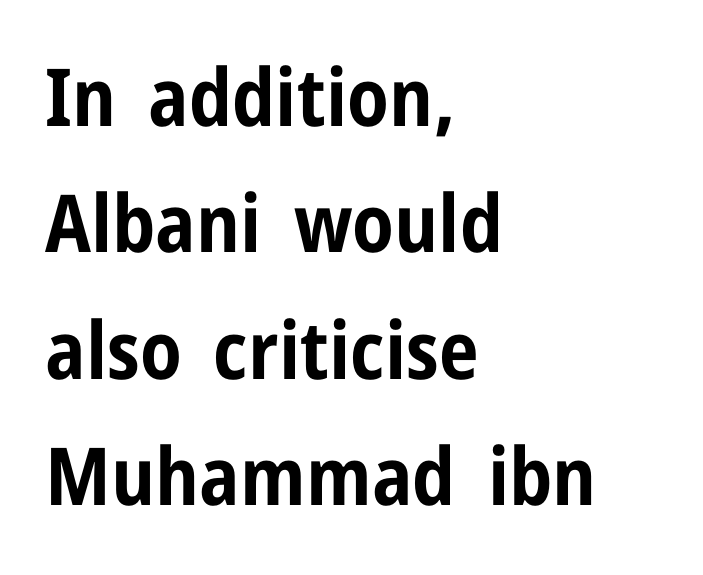
The image shows 80 px bold, condensed sans-serif type, upright; set left-aligned, normal line spacing (1.58x), normal letter spacing, not underlined; low stroke contrast and a medium x-height.
